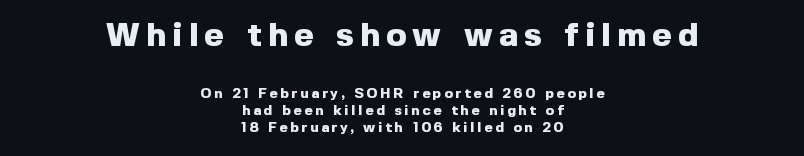
{"serif": "no", "italic": "no", "bold": "yes", "weight": "heavy", "width": "normal", "x_height": "medium", "monospaced": "no", "underline": "no", "align": "center", "line_spacing_ratio": 1.2, "letter_spacing": "wide", "letter_spacing_em": 0.2, "larger_block": "first", "size_ratio": 2.36, "glyph_px": 33}
